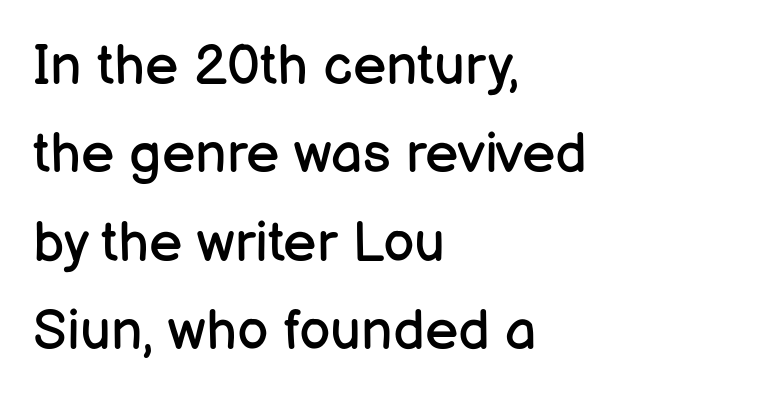
{"serif": "no", "italic": "no", "bold": "no", "weight": "regular", "width": "normal", "stroke_contrast": "low", "x_height": "medium", "monospaced": "no", "underline": "no", "align": "left", "line_spacing": "normal", "line_spacing_ratio": 1.58, "letter_spacing": "normal", "letter_spacing_em": 0.0, "glyph_px": 56}
